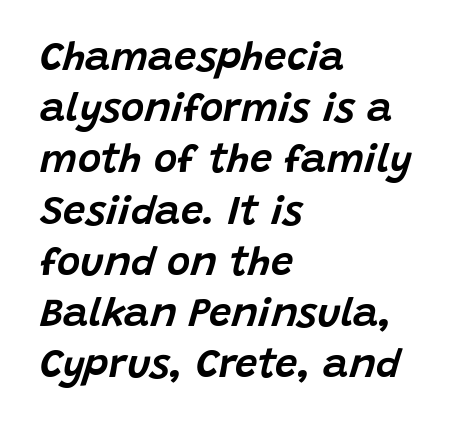
Leading matches the norm, producing a regular column. The rendering uses natural spacing where letterforms have individual widths. The tracking reads as untouched default to a designer's eye. This is oblique type, the kind used for emphasis or titles. Short and long lines alike share a common starting point at left. Just letters on the line, the space beneath them empty.
